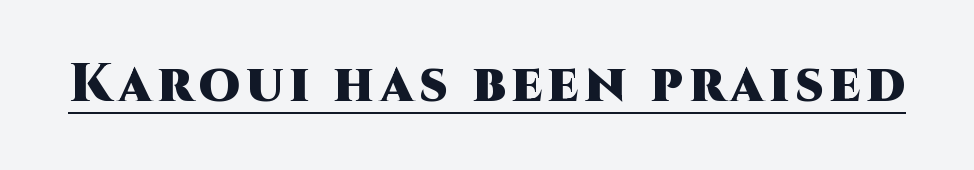
The image shows 53 px heavy sans-serif type, upright; set underlined; high stroke contrast and a large x-height.
